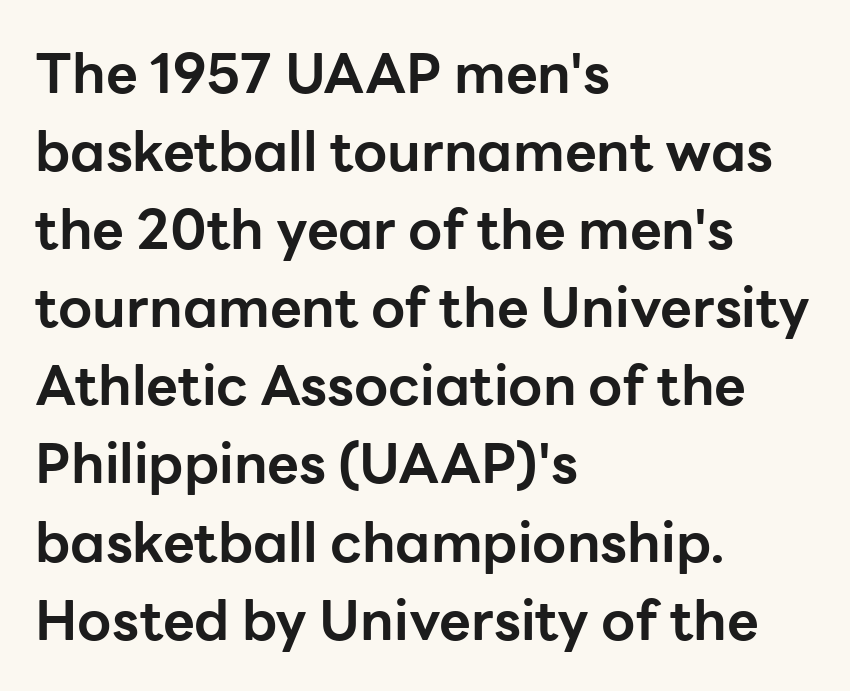
The image shows 55 px bold sans-serif type, upright; set left-aligned, normal line spacing (1.42x), normal letter spacing, not underlined; low stroke contrast and a medium x-height.
